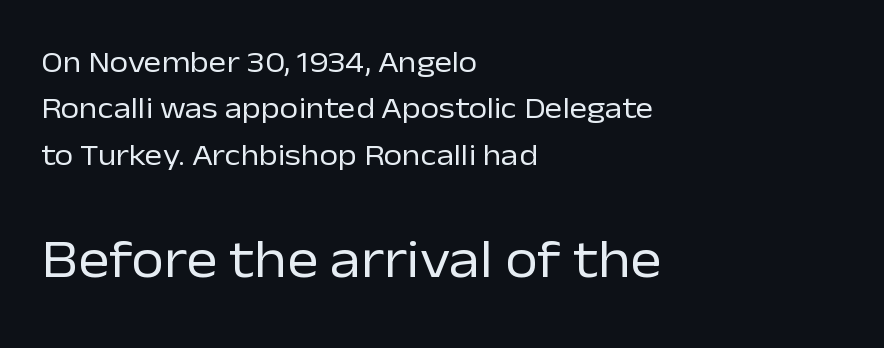
The image shows 53 px regular-weight sans-serif type, upright; set left-aligned, normal line spacing (1.55x), normal letter spacing, not underlined; the second (bottom) block is 1.77x larger; low stroke contrast and a medium x-height.
